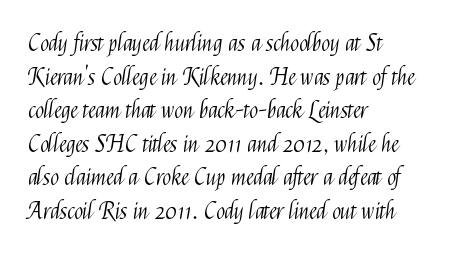
The image shows 23 px text type; set left-aligned, normal line spacing (1.46x), normal letter spacing, not underlined.
